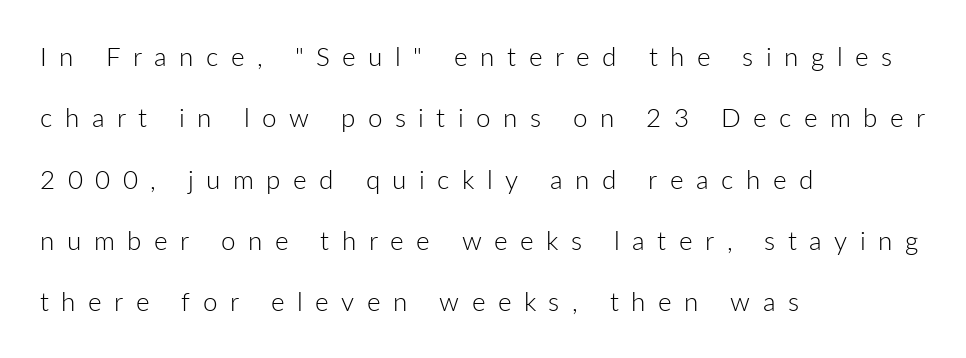
The image shows 26 px text type, upright; set left-aligned, loose line spacing (2.36x), unusually wide letter spacing (+0.48 em), not underlined.
